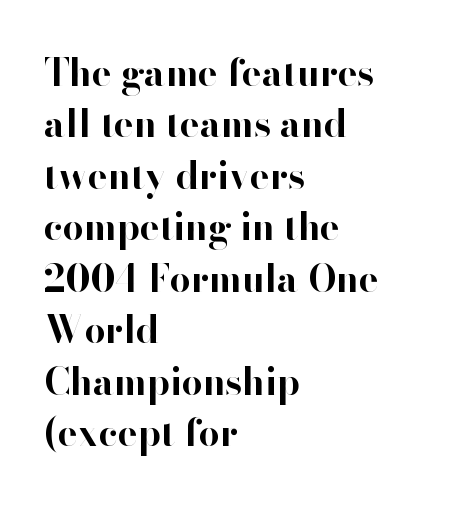
{"serif": "no", "italic": "no", "bold": "yes", "weight": "bold", "width": "normal", "stroke_contrast": "high", "x_height": "small", "monospaced": "no", "underline": "no", "align": "left", "line_spacing": "normal", "line_spacing_ratio": 1.39, "letter_spacing": "normal", "letter_spacing_em": 0.0, "glyph_px": 37}
